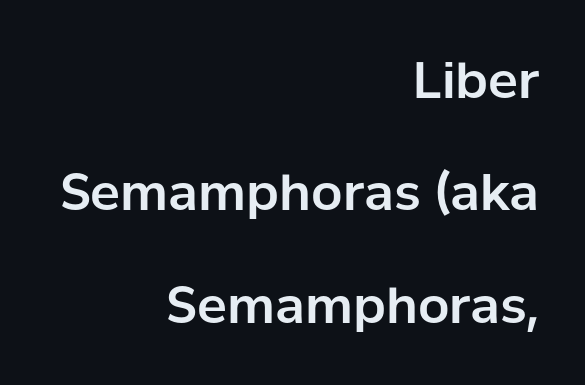
Here the designer chose a conventional face with non-uniform glyph widths. The gap between lines stays unmarked. When letters stand straight like this, we call the style roman or upright. Font category for this specimen: sans-serif. A typesetter would call this zero additional tracking.
